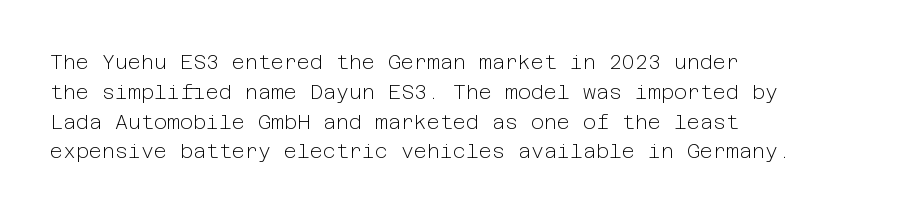
The image shows 20 px text type, upright; set left-aligned, normal line spacing (1.49x), normal letter spacing, not underlined.
